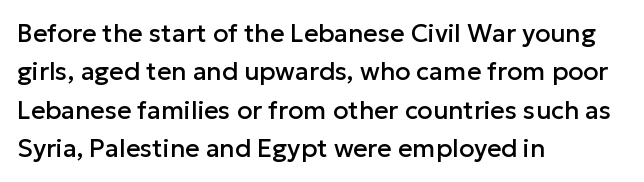
The image shows 25 px text type, upright; set left-aligned, normal line spacing (1.54x), normal letter spacing, not underlined.
